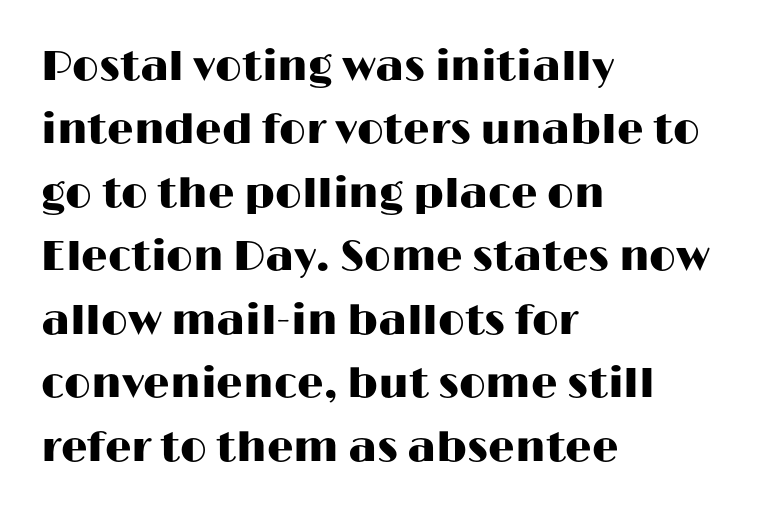
Caption: standard tracking, unaltered. The rows are spaced the way most documents space them. A roman cut, with each character standing at attention. Teacher's note: observe the even left margin — that is flush-left alignment. Character widths vary here, with narrow letters taking less room than wide ones. The designer went with a sans here, leaving each stem footless.
